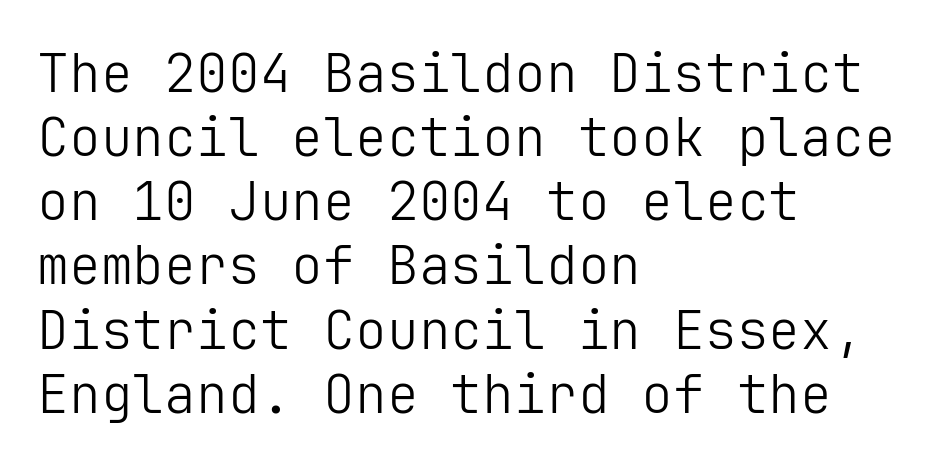
{"serif": "no", "italic": "no", "bold": "no", "weight": "light", "width": "normal", "stroke_contrast": "low", "x_height": "medium", "underline": "no", "align": "left", "line_spacing_ratio": 1.21, "letter_spacing": "normal", "letter_spacing_em": 0.0, "glyph_px": 53}
